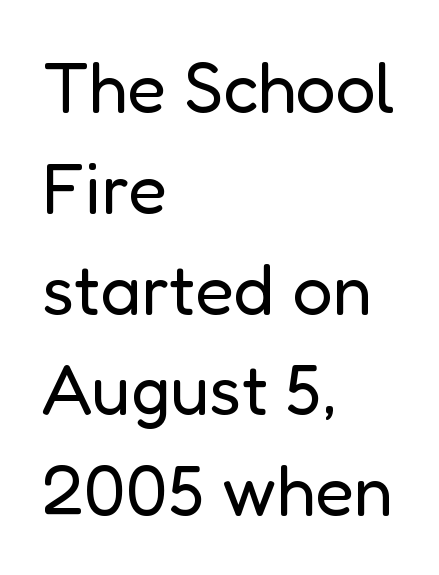
The passage shown is not bold in any degree. Does the leading feel generous? No, just average. This is the regular roman posture of the typeface. What stands out about the letter spacing? Nothing — it is the standard amount. Bare-footed words on every line. The face used here is proportionally spaced, like ordinary book or web type.
